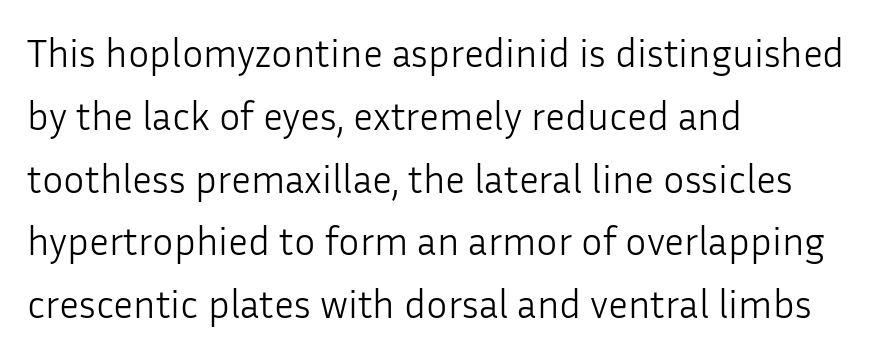
{"serif": "no", "italic": "no", "bold": "no", "weight": "light", "width": "normal", "stroke_contrast": "low", "x_height": "medium", "monospaced": "no", "underline": "no", "align": "left", "line_spacing": "normal", "line_spacing_ratio": 1.57, "letter_spacing": "normal", "letter_spacing_em": 0.0, "glyph_px": 40}
